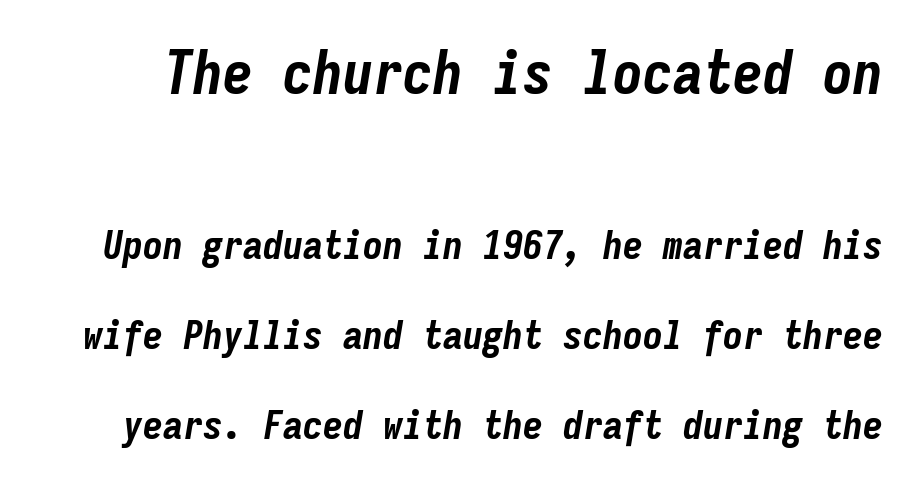
Q: Is the text bold? A: Yes.
Q: Is the text italic (slanted)? A: Yes, it leans right by about 9 degrees.
Q: Is the text underlined? A: No.
Q: Is the spacing between letters normal or unusually wide? A: Normal.
Q: Is the spacing between lines tight, normal or loose? A: Loose.
Q: Which block of text is set in a larger size, the first (top) or the second (bottom)? A: The first (top) one.
Q: Width (condensed, normal, or wide)? A: Condensed.
Q: Stroke contrast? A: Low.
Q: x-height? A: Medium.
Q: Monospaced? A: Yes.
